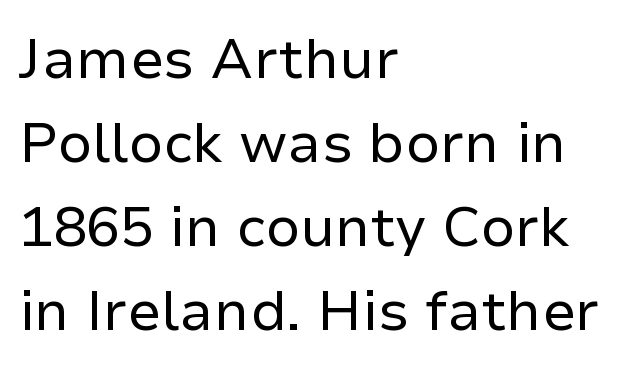
The image shows 56 px regular-weight sans-serif type, upright; set left-aligned, normal line spacing (1.5x), normal letter spacing, not underlined; low stroke contrast and a medium x-height.
